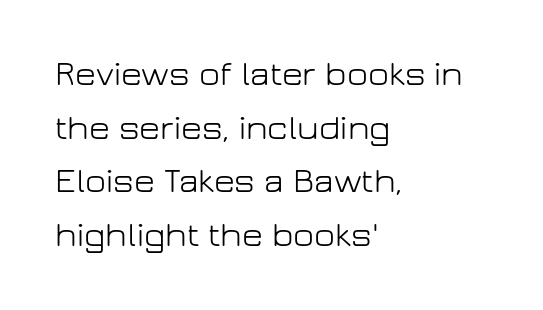
Stroke thickness stays within the range of a standard reading face or lighter. The letters sit at their default tracking, neither squeezed nor spread. The paragraph has a hard left edge and a soft right edge. The type family on display is of the sans-serif kind.
